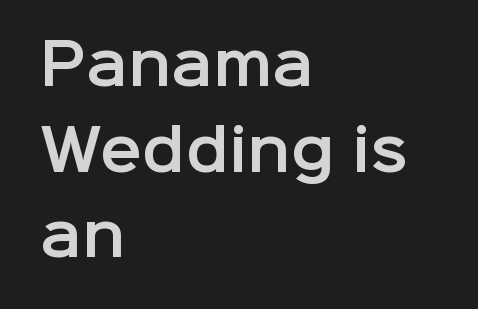
Q: Is the text italic (slanted)? A: No, it is upright.
Q: Is the typeface a serif or a sans-serif typeface? A: Sans-serif.
Q: Is the text underlined? A: No.
Q: How is the paragraph aligned? A: Left-aligned.
Q: Is the spacing between letters normal or unusually wide? A: Normal.
Q: Is the spacing between lines tight, normal or loose? A: Normal.
Q: Width (condensed, normal, or wide)? A: Normal.
Q: Stroke contrast? A: Low.
Q: x-height? A: Medium.
Q: Monospaced? A: No.
